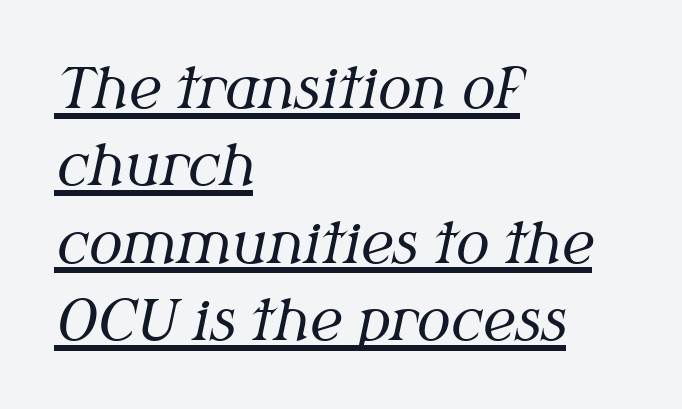
The typeface has the unassuming heft of standard copy or less. A typesetter would call this leading conventional body-copy spacing. Casual observation: everything's shoved over to the left. Does extra space separate the letters? No, they use regular spacing. Examine the stroke ends and you'll spot serifs. Spacing verdict: proportional, widths tailored to each character.
